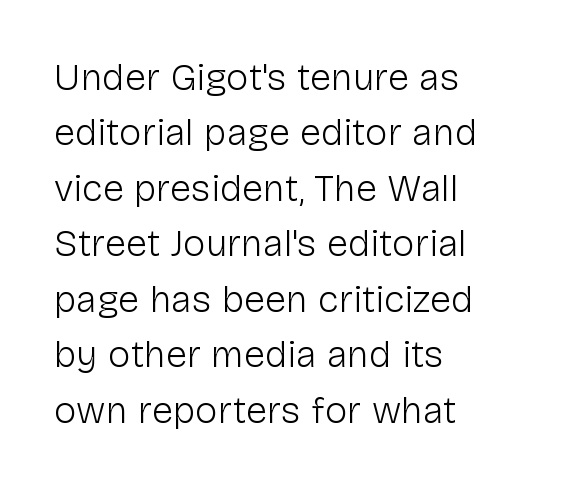
The image shows 38 px light sans-serif type, upright; set left-aligned, normal line spacing (1.46x), normal letter spacing, not underlined; low stroke contrast and a medium x-height.
